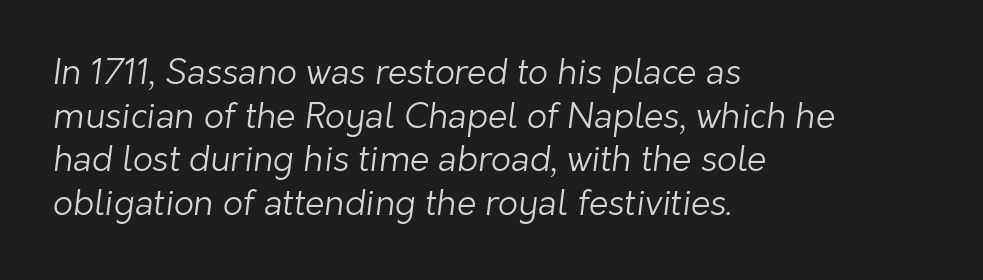
{"serif": "no", "bold": "no", "weight": "light", "width": "normal", "stroke_contrast": "low", "x_height": "medium", "monospaced": "no", "underline": "no", "align": "left", "line_spacing": "normal", "line_spacing_ratio": 1.25, "letter_spacing": "normal", "letter_spacing_em": 0.0, "glyph_px": 35}
